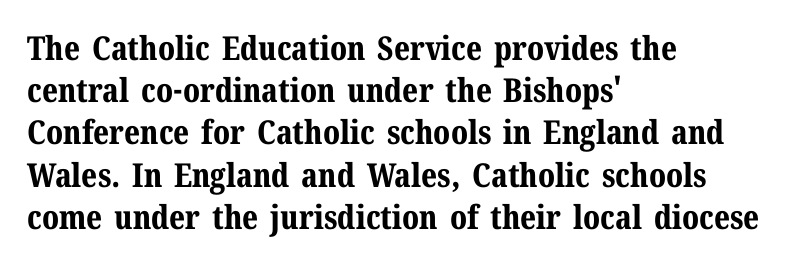
These lines keep a tight, regular rhythm from letter to letter. The space beneath each line is pristine and unruled. No italicization has been applied; the sample stays upright. These words are printed bold, with thick strokes throughout. The rows are spaced the way most documents space them. Looks like regular typesetting: each glyph gets only the width it needs.
